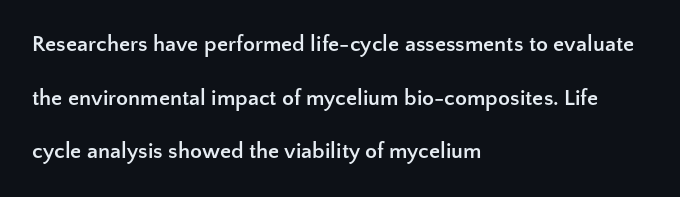
{"italic": "no", "bold": "yes", "underline": "no", "align": "left", "line_spacing": "loose", "line_spacing_ratio": 2.44, "letter_spacing": "normal", "letter_spacing_em": 0.0, "glyph_px": 22}
